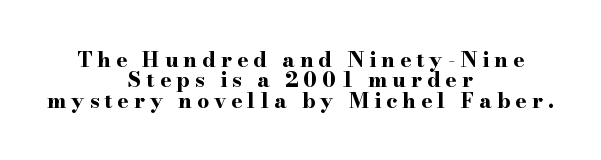
Plenty of ink on the page — the face is bold. Characters follow at a spacing far wider than the type designer built in. A bare baseline throughout the passage. The rendering positions every line midway between the sides.
